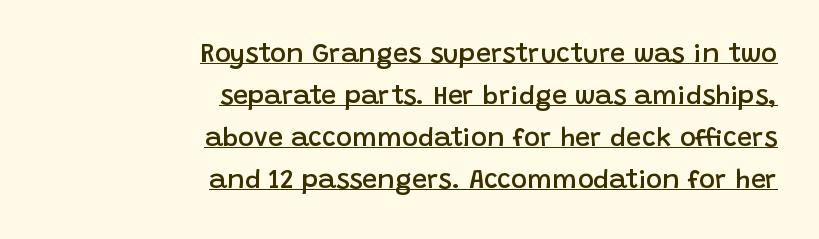
{"italic": "no", "bold": "semi", "underline": "yes", "align": "right", "line_spacing": "normal", "line_spacing_ratio": 1.56, "letter_spacing": "normal", "letter_spacing_em": 0.0, "glyph_px": 27}
